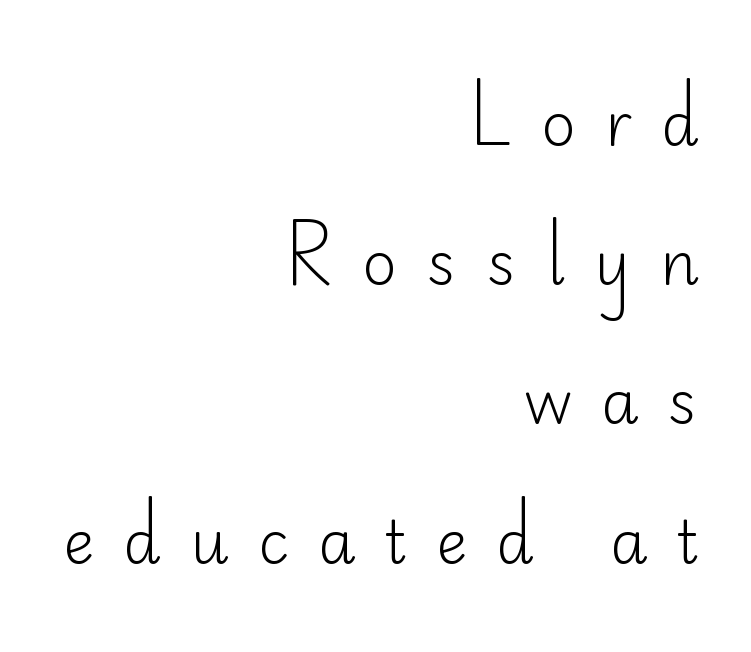
Q: Is the text bold? A: No.
Q: Is the text italic (slanted)? A: No, it is upright.
Q: Is the typeface a serif or a sans-serif typeface? A: Sans-serif.
Q: Is the text underlined? A: No.
Q: How is the paragraph aligned? A: Right-aligned.
Q: Is the spacing between letters normal or unusually wide? A: Unusually wide.
Q: Is the spacing between lines tight, normal or loose? A: Loose.
Q: Width (condensed, normal, or wide)? A: Normal.
Q: Stroke contrast? A: Low.
Q: x-height? A: Small.
Q: Monospaced? A: No.
